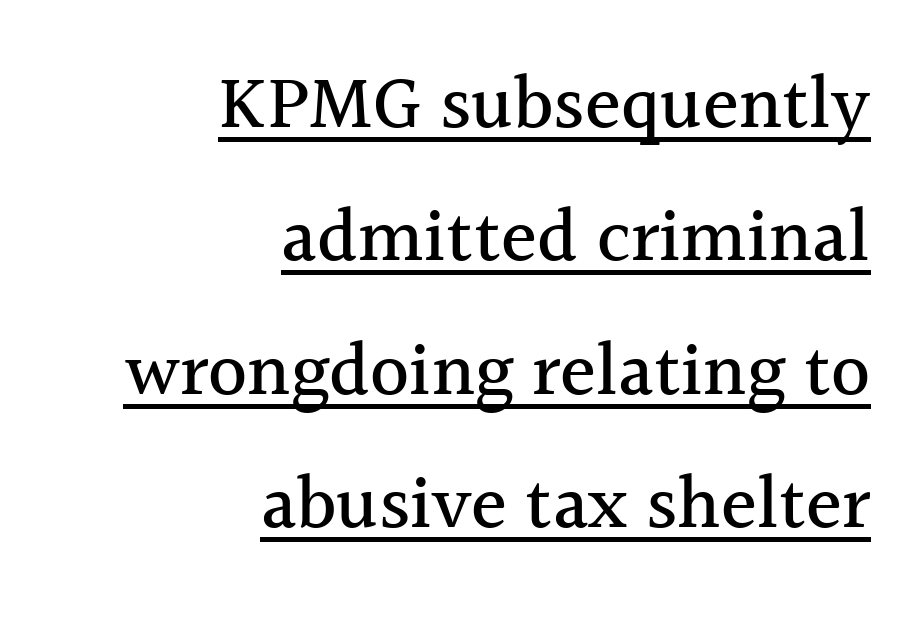
The image shows 75 px serif type, upright; set right-aligned, line spacing 1.78x, normal letter spacing, underlined; a medium x-height.
